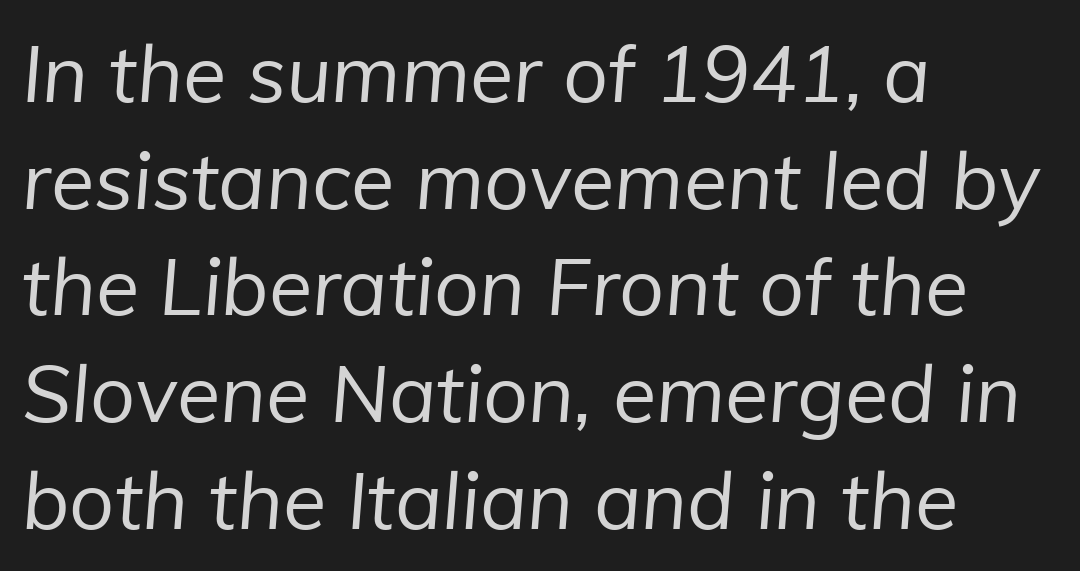
Here the designer chose a conventional face with non-uniform glyph widths. Short and long lines alike share a common starting point at left. Bare-footed words on every line. These lines are composed in type without serifs.
